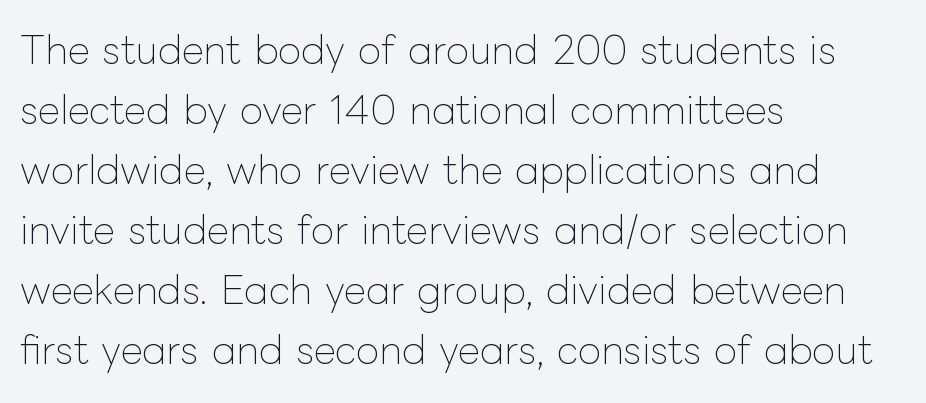
The image shows 38 px thin type, upright; set left-aligned, normal line spacing (1.58x), normal letter spacing, not underlined; low stroke contrast and a medium x-height.
